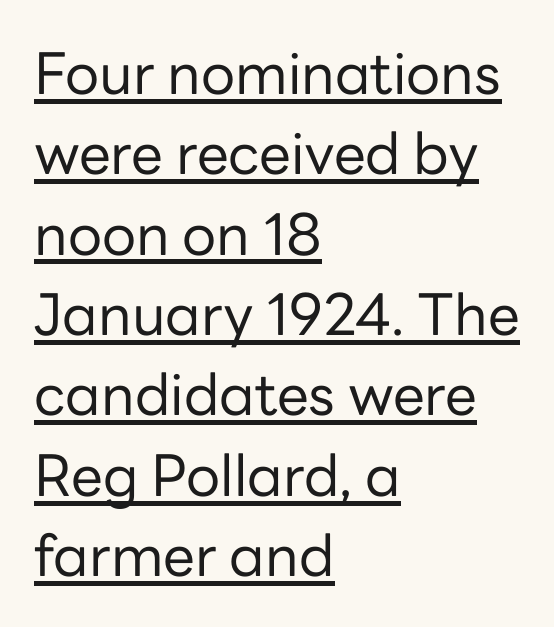
Q: Is the text bold? A: No.
Q: Is the text italic (slanted)? A: No, it is upright.
Q: Is the typeface a serif or a sans-serif typeface? A: Sans-serif.
Q: Is the text underlined? A: Yes.
Q: How is the paragraph aligned? A: Left-aligned.
Q: Is the spacing between letters normal or unusually wide? A: Normal.
Q: Is the spacing between lines tight, normal or loose? A: Normal.
Q: Width (condensed, normal, or wide)? A: Normal.
Q: Stroke contrast? A: Low.
Q: x-height? A: Medium.
Q: Monospaced? A: No.
